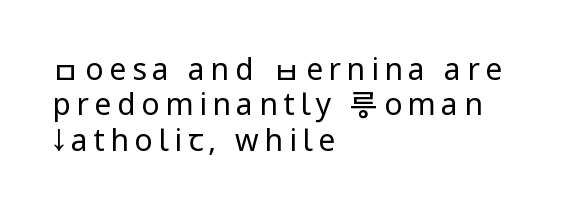
If you drew a line through each stem, it would be perfectly vertical. A typesetter would call this proportional, since set widths differ per character. The face used here is a sans, in the tradition of grotesques and geometrics. The strokes are not fattened; the text isn't bold. Short and long lines alike share a common starting point at left. Type without underlining.
